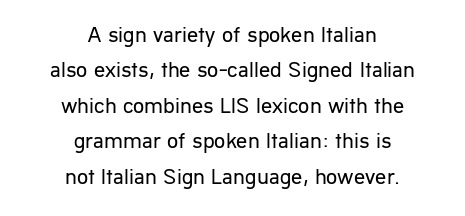
Q: Is the text bold? A: No.
Q: Is the text italic (slanted)? A: No, it is upright.
Q: Is the text underlined? A: No.
Q: How is the paragraph aligned? A: Centered.
Q: Is the spacing between letters normal or unusually wide? A: Normal.
Q: Is the spacing between lines tight, normal or loose? A: Normal.
